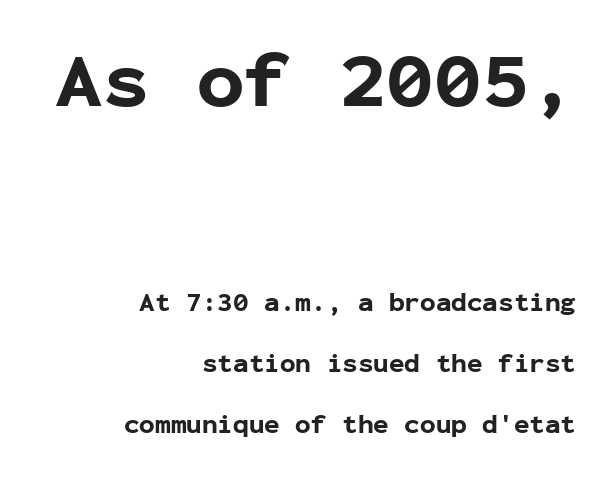
Q: Is the text bold? A: Yes.
Q: Is the text italic (slanted)? A: No, it is upright.
Q: Is the typeface a serif or a sans-serif typeface? A: Sans-serif.
Q: Is the text underlined? A: No.
Q: How is the paragraph aligned? A: Right-aligned.
Q: Is the spacing between letters normal or unusually wide? A: Normal.
Q: Is the spacing between lines tight, normal or loose? A: Loose.
Q: Which block of text is set in a larger size, the first (top) or the second (bottom)? A: The first (top) one.
Q: Width (condensed, normal, or wide)? A: Normal.
Q: Stroke contrast? A: Low.
Q: x-height? A: Medium.
Q: Monospaced? A: Yes.
